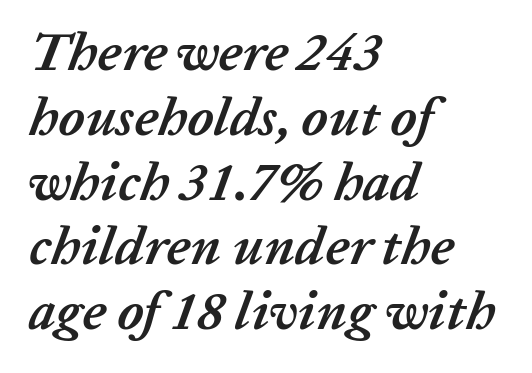
A dark, heavy texture on the line: the type is bold. Line beginnings align vertically; line endings do not. Here the designer chose a conventional face with non-uniform glyph widths. You can tell it's italic because the verticals aren't actually vertical.
